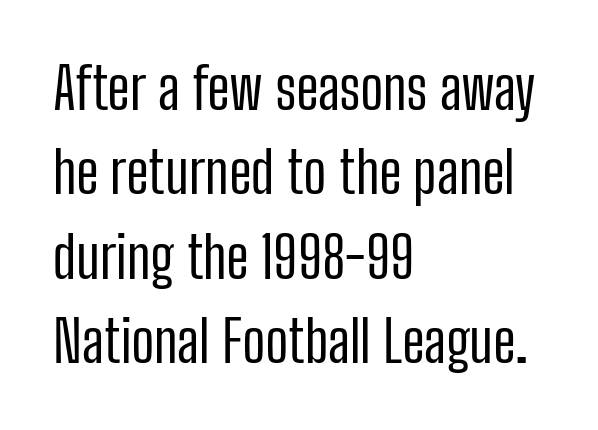
{"serif": "no", "italic": "no", "bold": "no", "weight": "regular", "width": "condensed", "stroke_contrast": "low", "x_height": "medium", "monospaced": "no", "underline": "no", "align": "left", "line_spacing": "normal", "line_spacing_ratio": 1.48, "letter_spacing": "normal", "letter_spacing_em": 0.0, "glyph_px": 57}
